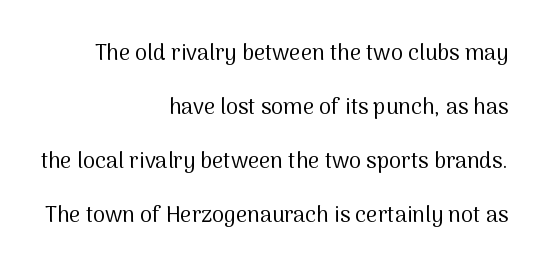
Q: Is the text bold? A: No.
Q: Is the text italic (slanted)? A: No, it is upright.
Q: Is the text underlined? A: No.
Q: How is the paragraph aligned? A: Right-aligned.
Q: Is the spacing between letters normal or unusually wide? A: Normal.
Q: Is the spacing between lines tight, normal or loose? A: Loose.
